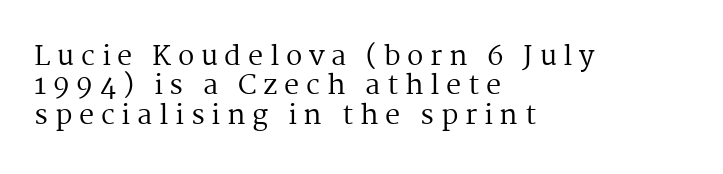
Q: Is the text bold? A: No.
Q: Is the text italic (slanted)? A: No, it is upright.
Q: Is the text underlined? A: No.
Q: How is the paragraph aligned? A: Left-aligned.
Q: Is the spacing between letters normal or unusually wide? A: Unusually wide.
Q: Is the spacing between lines tight, normal or loose? A: Tight.
